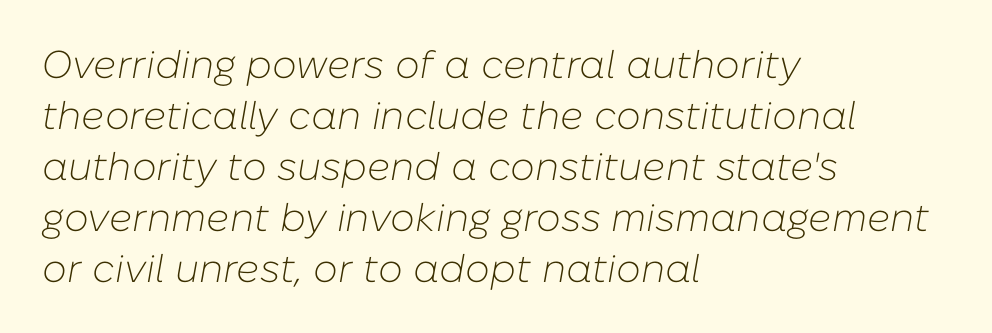
{"italic": "yes", "lean": "right", "slant_degrees": 10, "bold": "no", "weight": "light", "width": "normal", "stroke_contrast": "low", "x_height": "medium", "monospaced": "no", "underline": "no", "align": "left", "line_spacing": "normal", "line_spacing_ratio": 1.31, "letter_spacing": "normal", "letter_spacing_em": 0.0, "glyph_px": 39}
